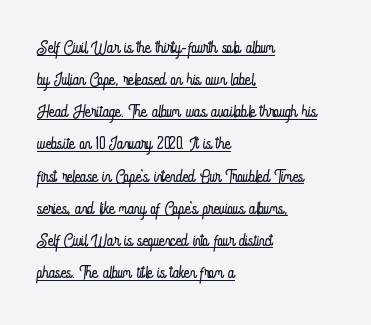
These characters rest on top of a visible drawn line. A light-to-regular cut is what we see here. The face used here is rendered with its standard letterfit. This rendering uses left alignment, leaving the right contour irregular. Leading matches the norm, producing a regular column.
